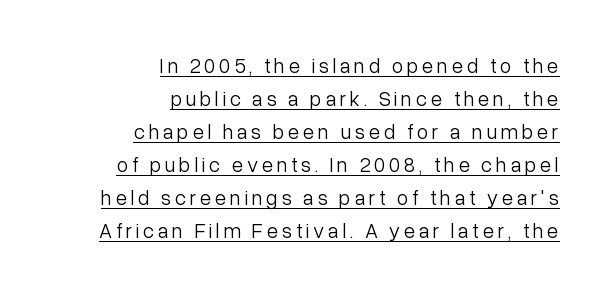
The image shows 21 px text type, upright; set right-aligned, normal line spacing (1.57x), underlined.
